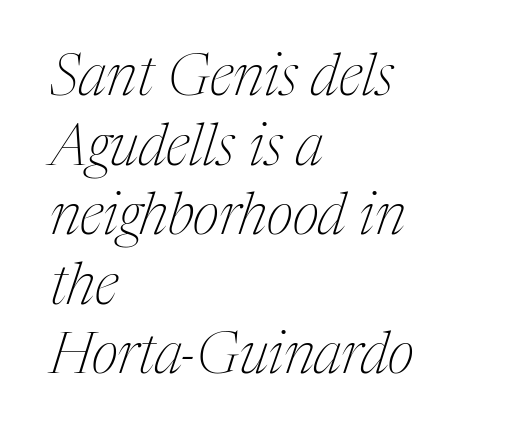
Q: Is the text bold? A: No.
Q: Is the text italic (slanted)? A: Yes, it leans right by about 17 degrees.
Q: Is the typeface a serif or a sans-serif typeface? A: Serif.
Q: Is the text underlined? A: No.
Q: How is the paragraph aligned? A: Left-aligned.
Q: Is the spacing between letters normal or unusually wide? A: Normal.
Q: Width (condensed, normal, or wide)? A: Condensed.
Q: Stroke contrast? A: Medium.
Q: x-height? A: Medium.
Q: Monospaced? A: No.
